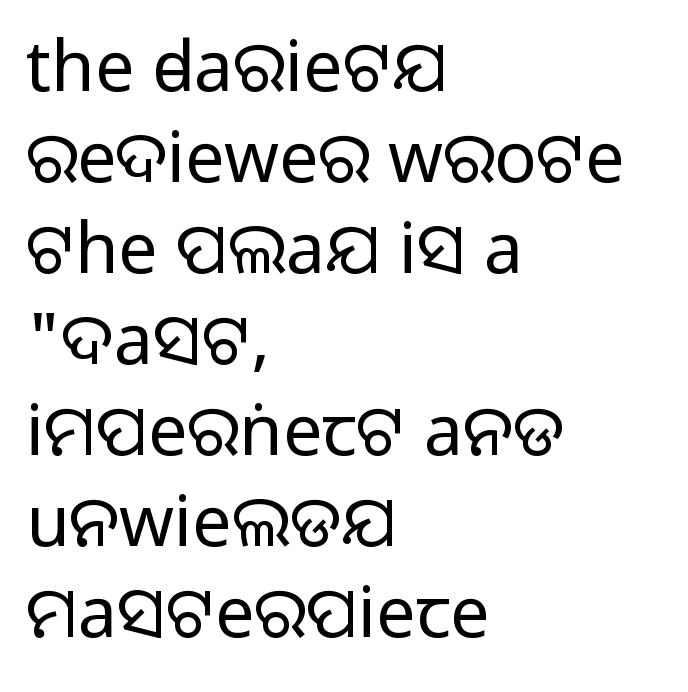
Italic: no, the glyphs are upright roman. Check under the words: just untouched page. Here the designer chose a conventional face with non-uniform glyph widths. The passage is arranged the way most books set body copy — flush left.
